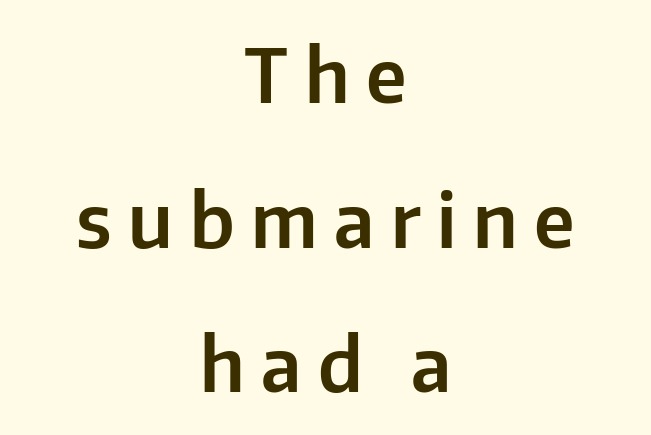
Does the copy run flush right? No — it is centered line by line. Spacing verdict: proportional, widths tailored to each character. Each word looks stretched out because of the extra space between its letters. The glyphs are unaccompanied by any horizontal stroke below them.
